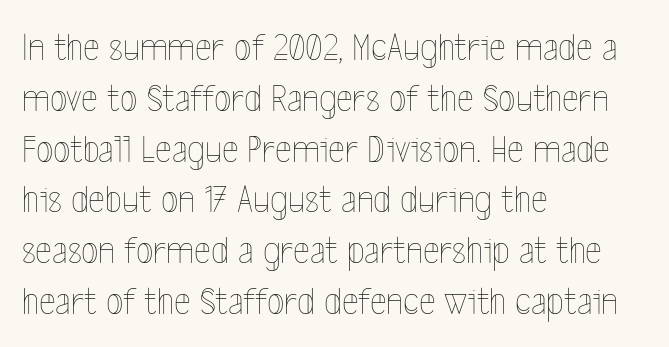
{"italic": "no", "bold": "no", "weight": "thin", "width": "condensed", "x_height": "medium", "monospaced": "no", "underline": "no", "align": "left", "line_spacing": "normal", "line_spacing_ratio": 1.27, "letter_spacing": "normal", "letter_spacing_em": 0.0, "glyph_px": 40}
